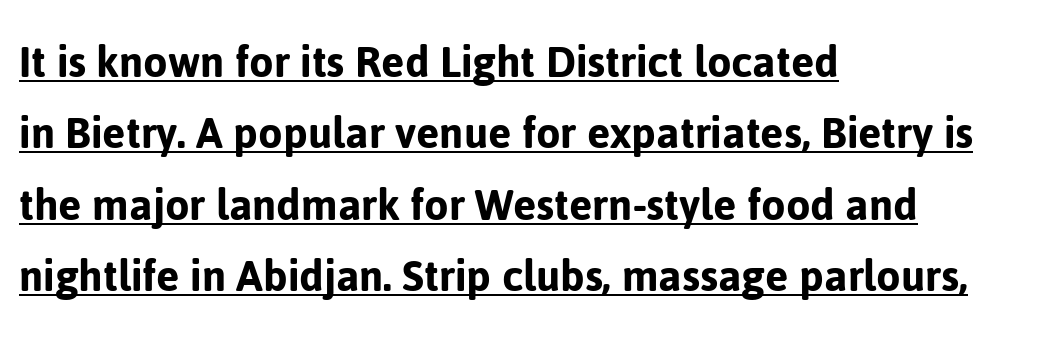
The image shows 50 px sans-serif type, upright; set left-aligned, normal line spacing (1.43x), normal letter spacing, underlined; low stroke contrast and a medium x-height.
